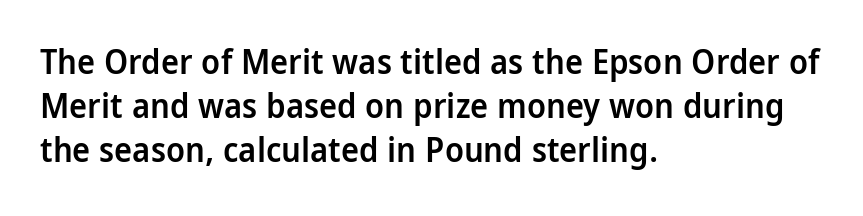
Q: Is the text bold? A: Semi-bold.
Q: Is the text italic (slanted)? A: No, it is upright.
Q: Is the typeface a serif or a sans-serif typeface? A: Sans-serif.
Q: Is the text underlined? A: No.
Q: How is the paragraph aligned? A: Left-aligned.
Q: Is the spacing between letters normal or unusually wide? A: Normal.
Q: Is the spacing between lines tight, normal or loose? A: Normal.
Q: Width (condensed, normal, or wide)? A: Condensed.
Q: Stroke contrast? A: Low.
Q: x-height? A: Large.
Q: Monospaced? A: No.
